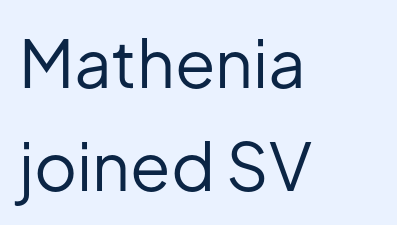
Stems and bowls with no extra thickness — not bold. This rendering leaves character spacing at its baseline value. This rendering features lettering with no underline. Unlike italic type, these characters show no tilt at all. The letters advance in unequal steps, a hallmark of proportional type. The font family rendered here belongs to the sans-serif group.
